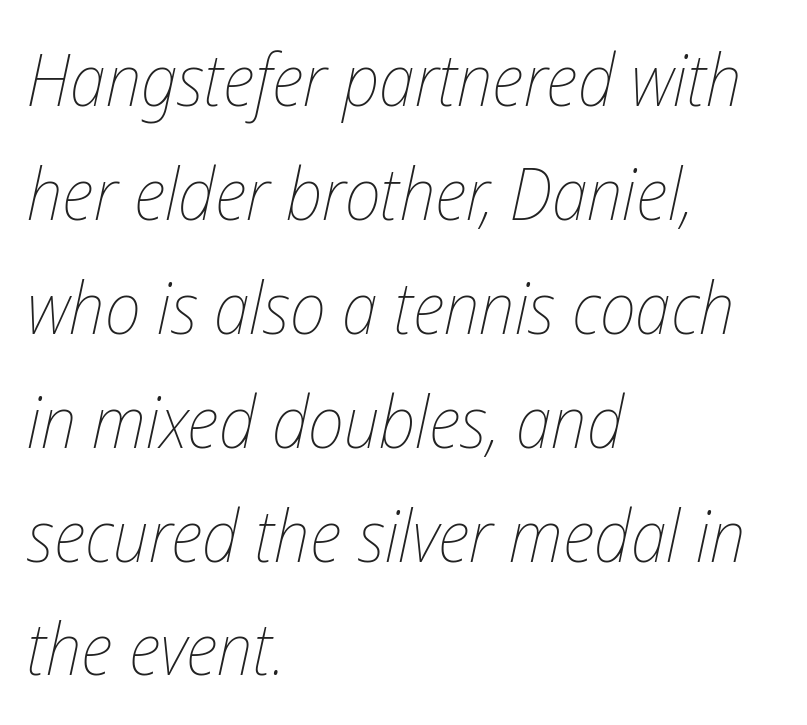
The image shows 73 px thin, condensed type, italic (leaning right); set left-aligned, normal line spacing (1.56x), normal letter spacing, not underlined; low stroke contrast and a medium x-height.
